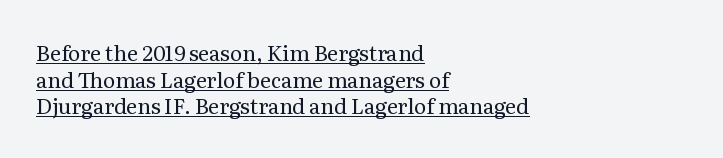
Is the letter spacing exaggerated? No — it looks like the ordinary default. This sample uses an upright cut, with every glyph sitting square on the baseline. Notice how descenders clear the ascenders below comfortably — that's standard leading. Layout note: lines flush left.
